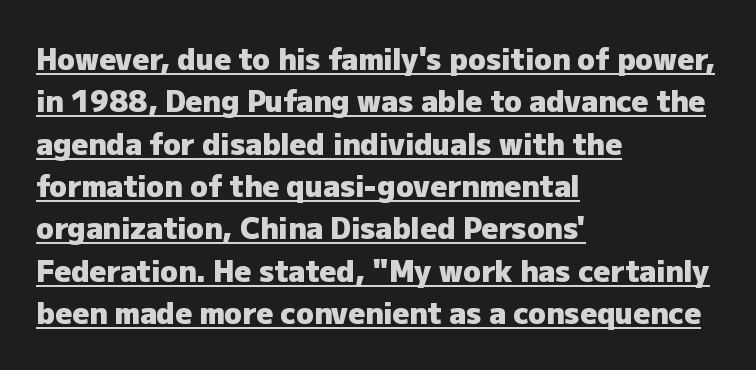
Designer's note — italics off, roman on. Which margin do the lines hug? The left one — the right edge is uneven. Its strokes are broad and dark, the hallmark of bold type. You could not count columns in this text — the font is proportionally spaced. Grotesque or geometric, the face here clearly has no serifs. The rendering keeps characters at their native spacing.
